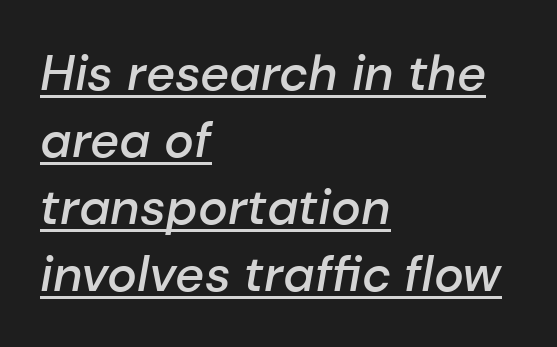
{"italic": "yes", "lean": "right", "slant_degrees": 10, "bold": "semi", "weight": "semibold", "width": "normal", "stroke_contrast": "low", "x_height": "medium", "monospaced": "no", "underline": "yes", "align": "left", "line_spacing": "normal", "line_spacing_ratio": 1.34, "letter_spacing": "normal", "letter_spacing_em": 0.0, "glyph_px": 50}
